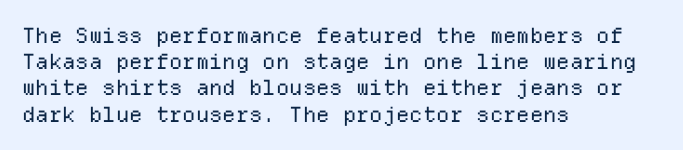
{"italic": "no", "bold": "no", "underline": "no", "align": "left", "line_spacing": "normal", "line_spacing_ratio": 1.25, "letter_spacing": "normal", "letter_spacing_em": 0.0, "glyph_px": 21}
